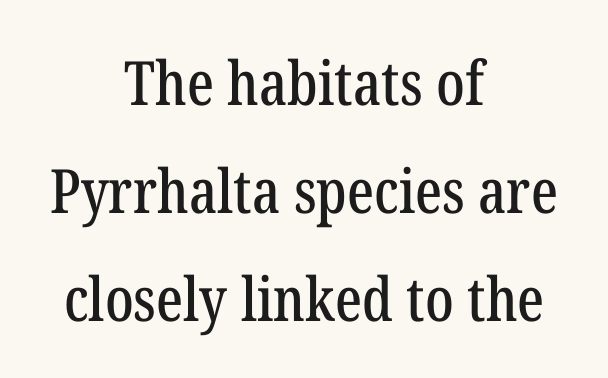
Q: Is the text italic (slanted)? A: No, it is upright.
Q: Is the typeface a serif or a sans-serif typeface? A: Serif.
Q: Is the text underlined? A: No.
Q: How is the paragraph aligned? A: Centered.
Q: Is the spacing between letters normal or unusually wide? A: Normal.
Q: Width (condensed, normal, or wide)? A: Condensed.
Q: Stroke contrast? A: Low.
Q: x-height? A: Medium.
Q: Monospaced? A: No.
